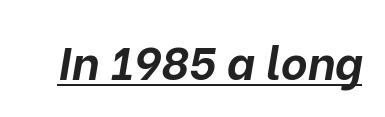
The image shows 46 px bold type, italic (leaning right); set normal letter spacing, underlined; low stroke contrast and a medium x-height.
